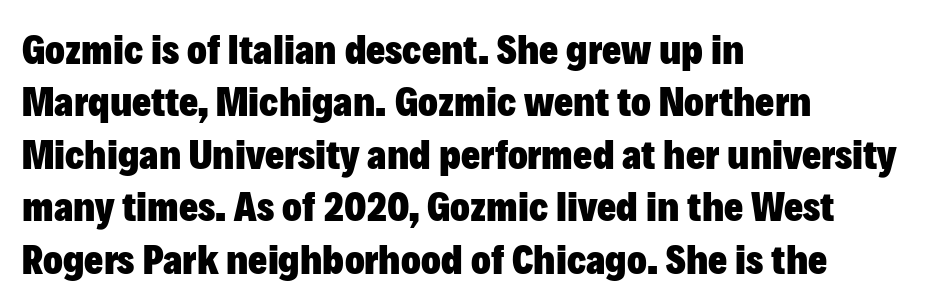
Inter-character spacing is left at the font's built-in metrics. Each letter keeps its own natural width here, so spacing adapts to shape. Heft: maximum for text — a bold. The typography opts for an upright posture over an oblique one. In CSS terms this would be text-align: left. Summary of vertical rhythm: regular, with standard interline spacing.
